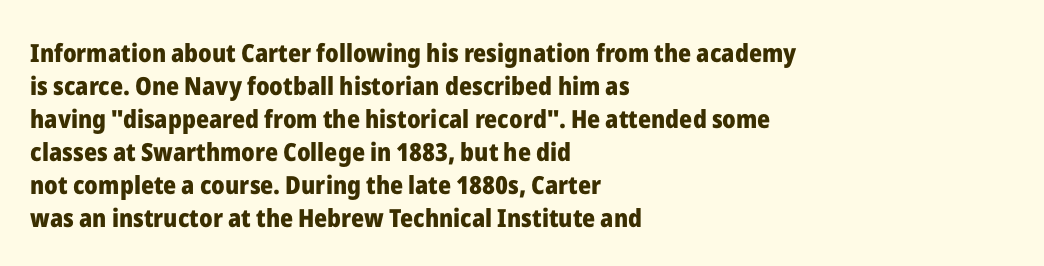
A full-strength bold gives these letters their thick strokes. The gaps between neighbouring characters are ordinary and unremarkable. The lines sit at an ordinary, default distance from one another. Descender tails drop into unmarked territory.
